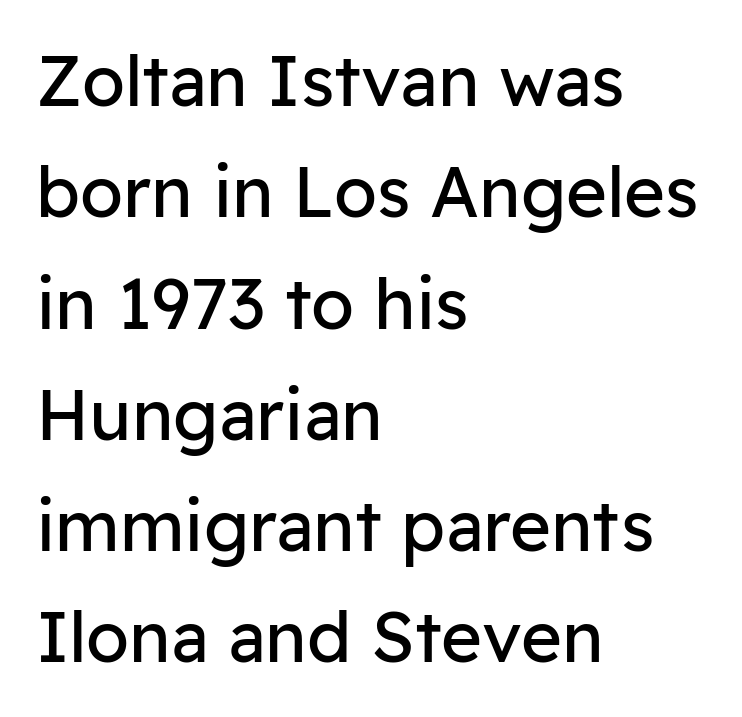
Vertical strokes here are truly vertical. Here the glyphs are tracked normally, forming tight word shapes. Rows of type keep a routine distance in the vertical direction. Stem width sits at or under what a default text font uses.
